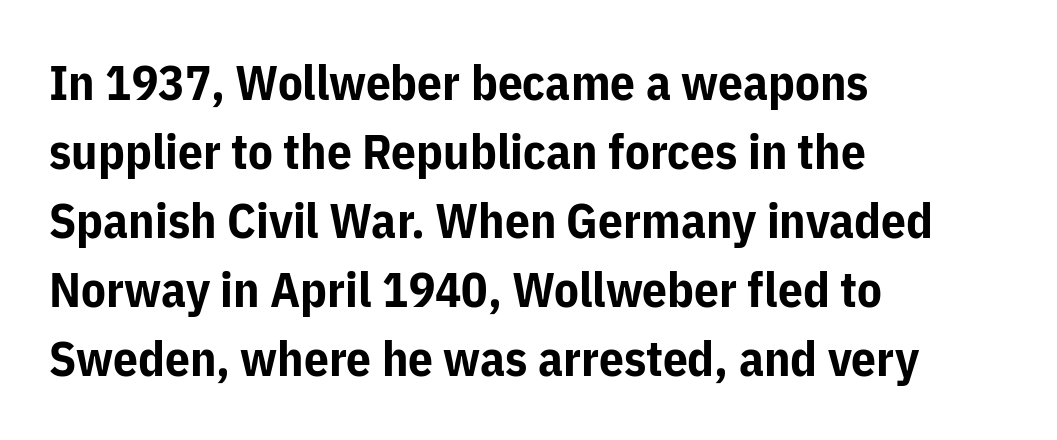
Q: Is the text bold? A: Yes.
Q: Is the text italic (slanted)? A: No, it is upright.
Q: Is the typeface a serif or a sans-serif typeface? A: Sans-serif.
Q: Is the text underlined? A: No.
Q: How is the paragraph aligned? A: Left-aligned.
Q: Is the spacing between letters normal or unusually wide? A: Normal.
Q: Is the spacing between lines tight, normal or loose? A: Normal.
Q: Width (condensed, normal, or wide)? A: Normal.
Q: Stroke contrast? A: Low.
Q: x-height? A: Medium.
Q: Monospaced? A: No.
